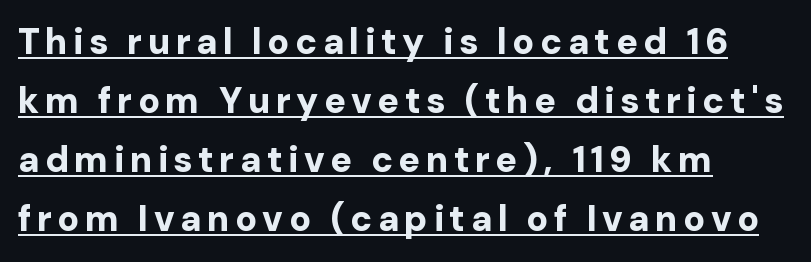
The image shows 36 px bold sans-serif type, upright; set left-aligned, normal line spacing (1.64x), underlined; low stroke contrast and a medium x-height.
